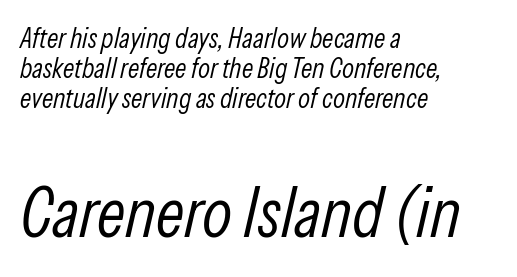
Q: Is the text bold? A: No.
Q: Is the text italic (slanted)? A: Yes, it leans right by about 13 degrees.
Q: Is the text underlined? A: No.
Q: How is the paragraph aligned? A: Left-aligned.
Q: Is the spacing between letters normal or unusually wide? A: Normal.
Q: Is the spacing between lines tight, normal or loose? A: Tight.
Q: Which block of text is set in a larger size, the first (top) or the second (bottom)? A: The second (bottom) one.
Q: Width (condensed, normal, or wide)? A: Condensed.
Q: Stroke contrast? A: Low.
Q: x-height? A: Medium.
Q: Monospaced? A: No.
